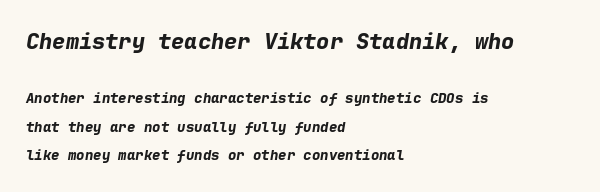
Pretty heavy lettering here — definitely bold. The composition opens big and finishes small. Typeset ragged right — the left edge is the straight one. Quick note: italic. The passage shown is not underscored anywhere. How would I describe the line gaps? Wide and relaxed.
